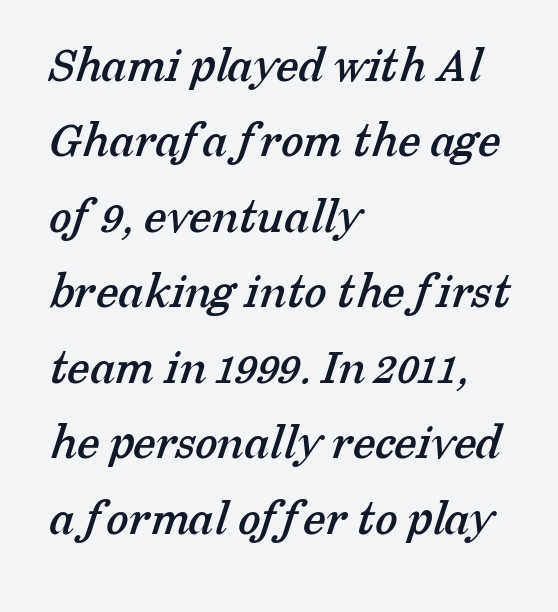
You could call the tracking neutral — neither tight nor loose. Line starts are locked; line ends wander. The block of text has a typical density, with ordinary space between rows. The passage shown is typed in a proportional face where columns would drift.
